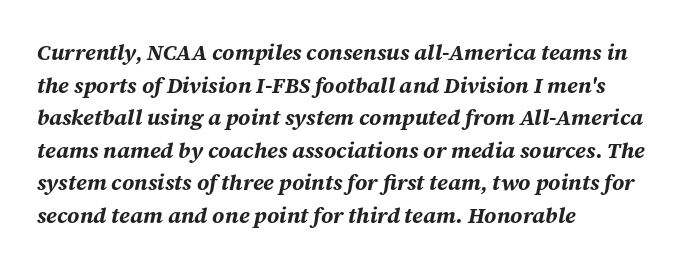
The image shows 22 px bold type, italic (leaning right); set left-aligned, normal line spacing (1.48x), normal letter spacing, not underlined.
